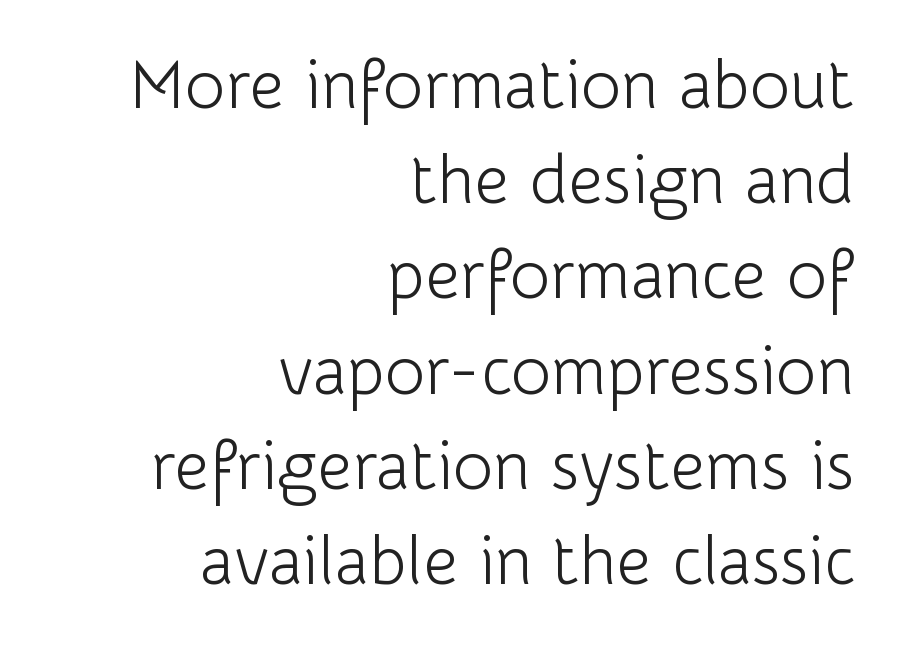
{"serif": "no", "italic": "no", "bold": "no", "weight": "light", "width": "normal", "stroke_contrast": "low", "x_height": "medium", "monospaced": "no", "underline": "no", "align": "right", "line_spacing": "normal", "line_spacing_ratio": 1.4, "letter_spacing": "normal", "letter_spacing_em": 0.0, "glyph_px": 68}
